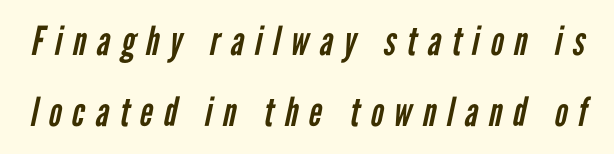
Font category for this specimen: sans-serif. This rendering widens character spacing well past its baseline value. Caption: face not bold, strokes unweighted. Think of a printed novel: that variable character pitch is what you see here. The strip under each line holds only bare page.
